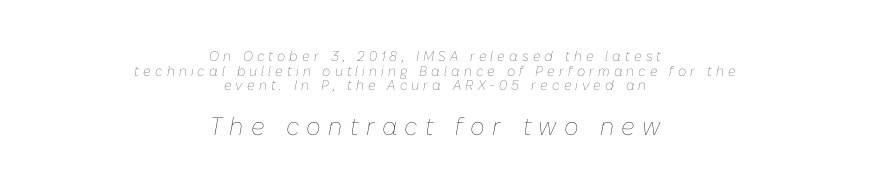
Someone cranked the tracking dial way up on this one. Unbolded letterforms with no extra heft. Which of the two is more prominent by size? The second, at the bottom. Line starts and ends both wander, symmetrically.
